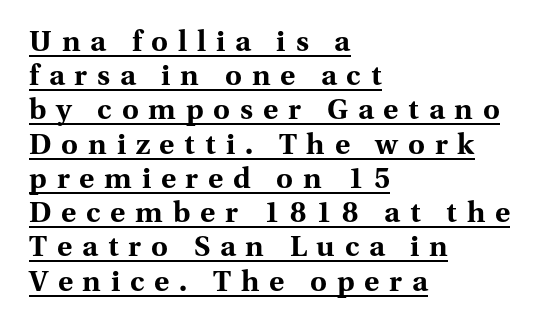
Q: Is the text bold? A: Yes.
Q: Is the text italic (slanted)? A: No, it is upright.
Q: Is the typeface a serif or a sans-serif typeface? A: Serif.
Q: Is the text underlined? A: Yes.
Q: How is the paragraph aligned? A: Left-aligned.
Q: Is the spacing between letters normal or unusually wide? A: Unusually wide.
Q: Width (condensed, normal, or wide)? A: Normal.
Q: Stroke contrast? A: Medium.
Q: x-height? A: Medium.
Q: Monospaced? A: No.
